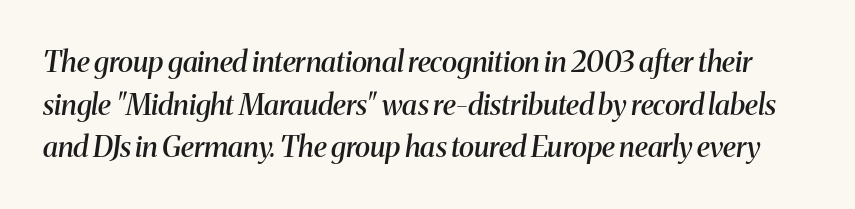
Any mark beneath the type? The region is blank. Letterform terminals end in serifs throughout the passage. The letters sit at their default tracking, neither squeezed nor spread. The glyphs look as if they've been sheared to an angle. The face used here is proportionally spaced, like ordinary book or web type. Look at the stroke-to-counter ratio: somewhat heavy, a semibold.
